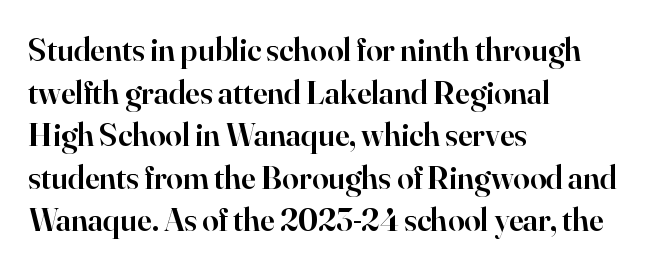
{"serif": "yes", "italic": "no", "bold": "semi", "weight": "semibold", "width": "normal", "stroke_contrast": "high", "x_height": "small", "monospaced": "no", "underline": "no", "align": "left", "line_spacing": "normal", "line_spacing_ratio": 1.29, "letter_spacing": "normal", "letter_spacing_em": 0.0, "glyph_px": 33}
